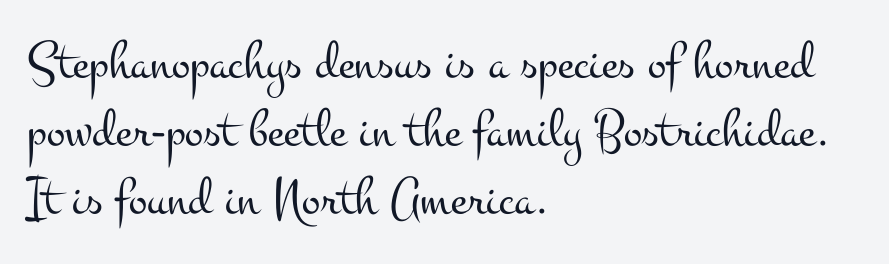
The image shows 55 px light, wide type; set left-aligned, line spacing 1.24x, normal letter spacing, not underlined; medium stroke contrast and a small x-height.
